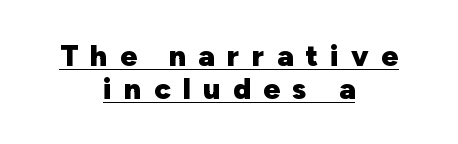
Q: Is the text bold? A: Yes.
Q: Is the text italic (slanted)? A: No, it is upright.
Q: Is the typeface a serif or a sans-serif typeface? A: Sans-serif.
Q: Is the text underlined? A: Yes.
Q: How is the paragraph aligned? A: Centered.
Q: Is the spacing between letters normal or unusually wide? A: Unusually wide.
Q: Is the spacing between lines tight, normal or loose? A: Tight.
Q: Width (condensed, normal, or wide)? A: Normal.
Q: Stroke contrast? A: Low.
Q: x-height? A: Medium.
Q: Monospaced? A: No.
